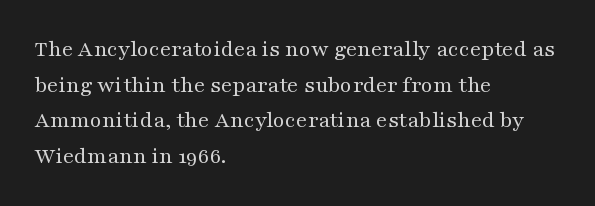
The image shows 23 px text type, upright; set left-aligned, normal line spacing (1.55x), normal letter spacing, not underlined.
